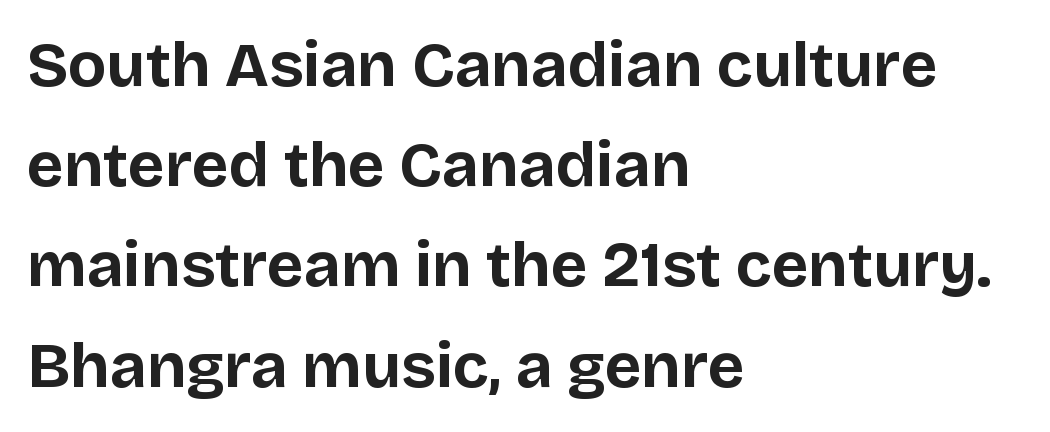
The image shows 63 px bold sans-serif type, upright; set left-aligned, normal line spacing (1.59x), normal letter spacing, not underlined; low stroke contrast and a large x-height.
